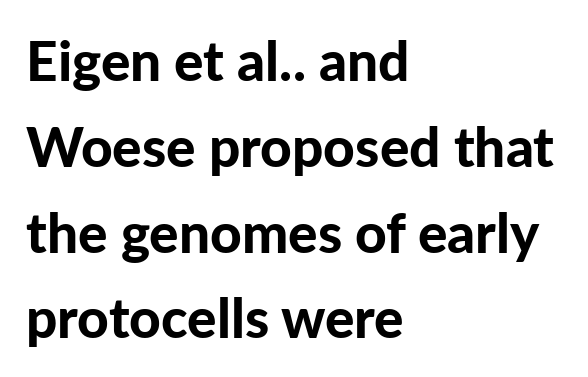
Q: Is the text bold? A: Yes.
Q: Is the text italic (slanted)? A: No, it is upright.
Q: Is the typeface a serif or a sans-serif typeface? A: Sans-serif.
Q: Is the text underlined? A: No.
Q: How is the paragraph aligned? A: Left-aligned.
Q: Is the spacing between letters normal or unusually wide? A: Normal.
Q: Is the spacing between lines tight, normal or loose? A: Normal.
Q: Width (condensed, normal, or wide)? A: Normal.
Q: Stroke contrast? A: Low.
Q: x-height? A: Medium.
Q: Monospaced? A: No.
